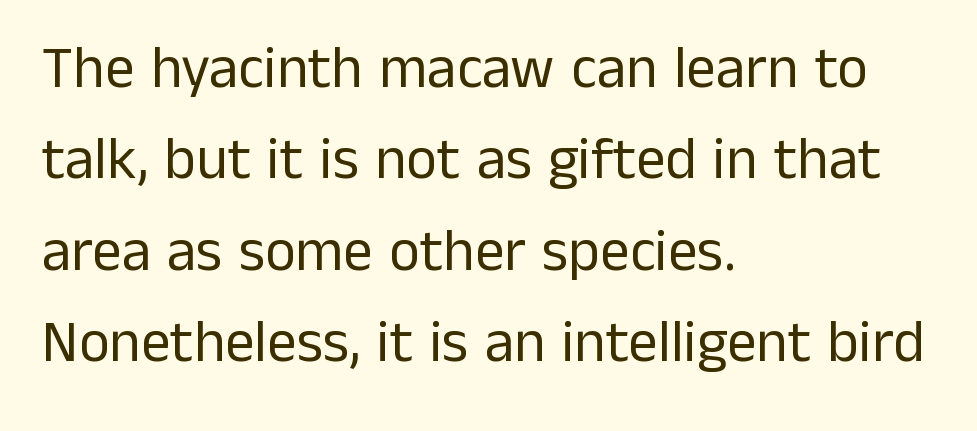
{"serif": "no", "italic": "no", "bold": "no", "weight": "regular", "width": "normal", "stroke_contrast": "low", "x_height": "medium", "monospaced": "no", "underline": "no", "align": "left", "line_spacing": "normal", "line_spacing_ratio": 1.55, "letter_spacing": "normal", "letter_spacing_em": 0.0, "glyph_px": 59}
